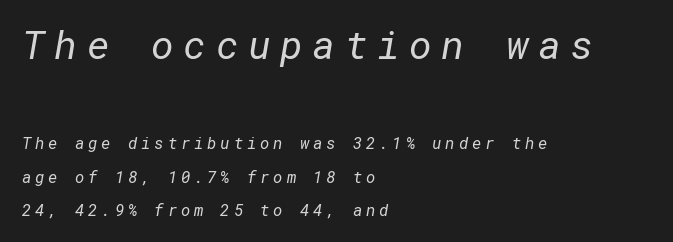
Counters stay open thanks to moderate or lighter strokes. Students, note that the glyphs here are deliberately spaced far apart. Interline gaps are noticeably wide in this sample. Grotesque or geometric, the face here clearly has no serifs. Does the copy run flush right? No — it runs flush left.
